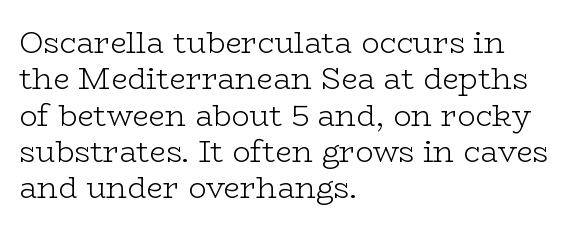
Q: Is the text bold? A: No.
Q: Is the text italic (slanted)? A: No, it is upright.
Q: Is the typeface a serif or a sans-serif typeface? A: Serif.
Q: Is the text underlined? A: No.
Q: How is the paragraph aligned? A: Left-aligned.
Q: Is the spacing between letters normal or unusually wide? A: Normal.
Q: Width (condensed, normal, or wide)? A: Wide.
Q: Stroke contrast? A: Low.
Q: x-height? A: Medium.
Q: Monospaced? A: No.
